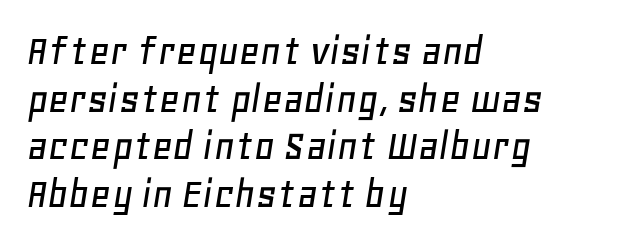
Q: Is the text italic (slanted)? A: Yes, it leans right by about 11 degrees.
Q: Is the text underlined? A: No.
Q: How is the paragraph aligned? A: Left-aligned.
Q: Is the spacing between letters normal or unusually wide? A: Normal.
Q: Is the spacing between lines tight, normal or loose? A: Tight.
Q: Width (condensed, normal, or wide)? A: Normal.
Q: Stroke contrast? A: Low.
Q: x-height? A: Large.
Q: Monospaced? A: No.
